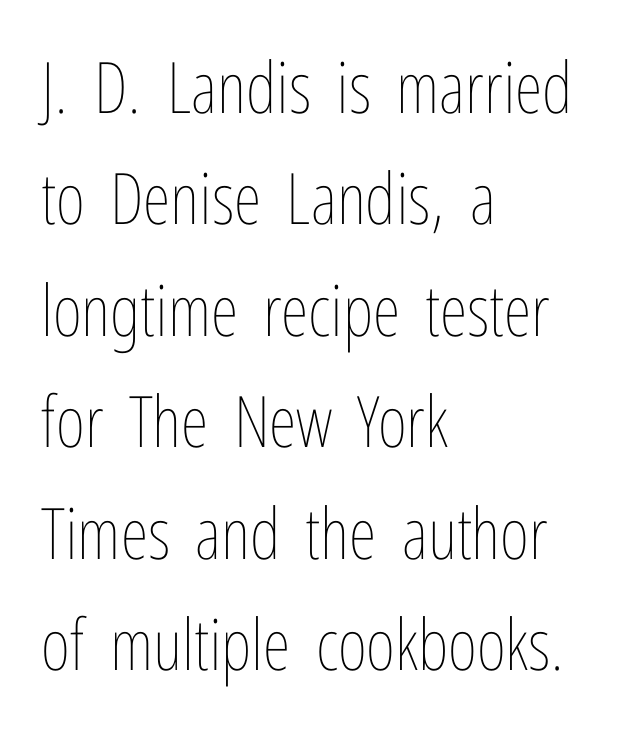
{"italic": "no", "bold": "no", "weight": "thin", "width": "condensed", "stroke_contrast": "low", "x_height": "medium", "monospaced": "no", "underline": "no", "align": "left", "line_spacing": "normal", "line_spacing_ratio": 1.57, "letter_spacing": "normal", "letter_spacing_em": 0.0, "glyph_px": 71}
